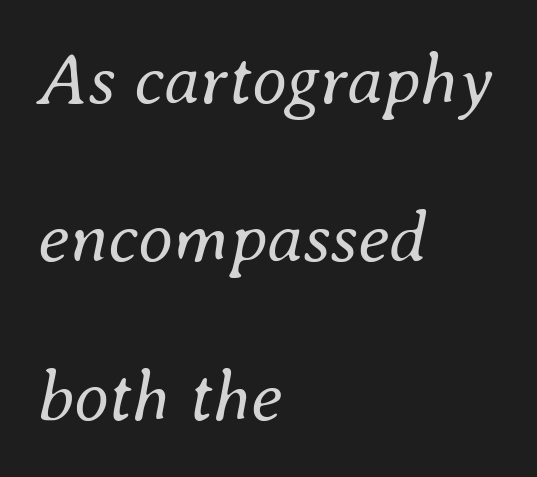
Q: Is the text bold? A: No.
Q: Is the text italic (slanted)? A: Yes, it leans right by about 8 degrees.
Q: Is the text underlined? A: No.
Q: How is the paragraph aligned? A: Left-aligned.
Q: Is the spacing between letters normal or unusually wide? A: Normal.
Q: Is the spacing between lines tight, normal or loose? A: Loose.
Q: Width (condensed, normal, or wide)? A: Normal.
Q: Stroke contrast? A: Medium.
Q: x-height? A: Small.
Q: Monospaced? A: No.
